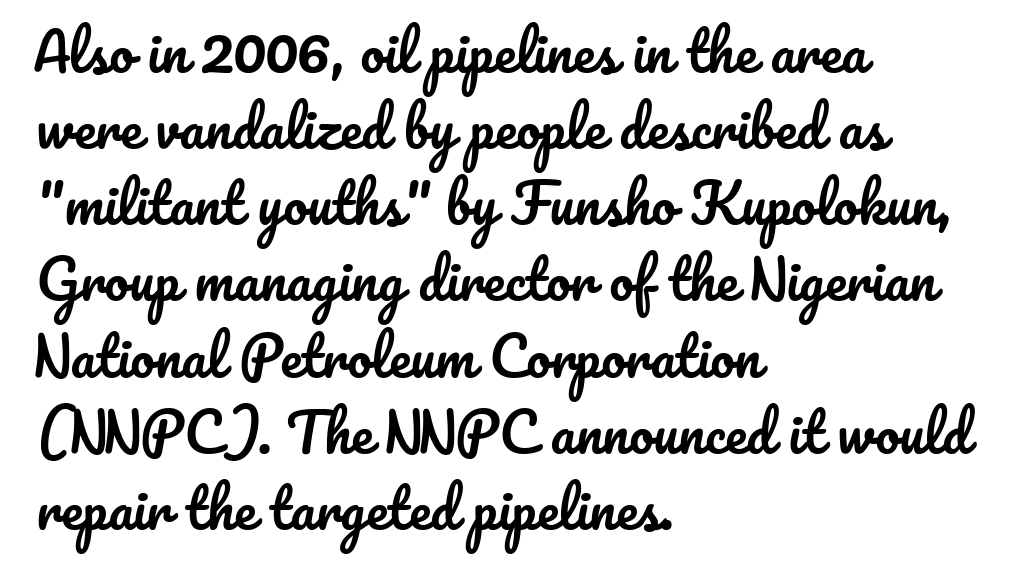
{"width": "normal", "stroke_contrast": "low", "x_height": "small", "monospaced": "no", "underline": "no", "align": "left", "line_spacing": "normal", "line_spacing_ratio": 1.41, "letter_spacing": "normal", "letter_spacing_em": 0.0, "glyph_px": 54}
